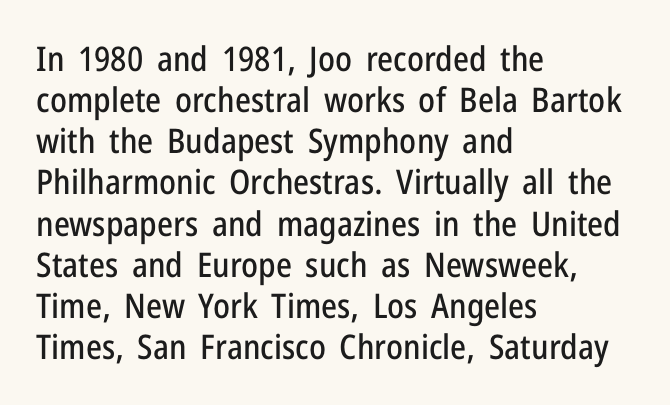
The image shows 34 px condensed sans-serif type, upright; set left-aligned, line spacing 1.21x, normal letter spacing, not underlined; low stroke contrast and a medium x-height.
